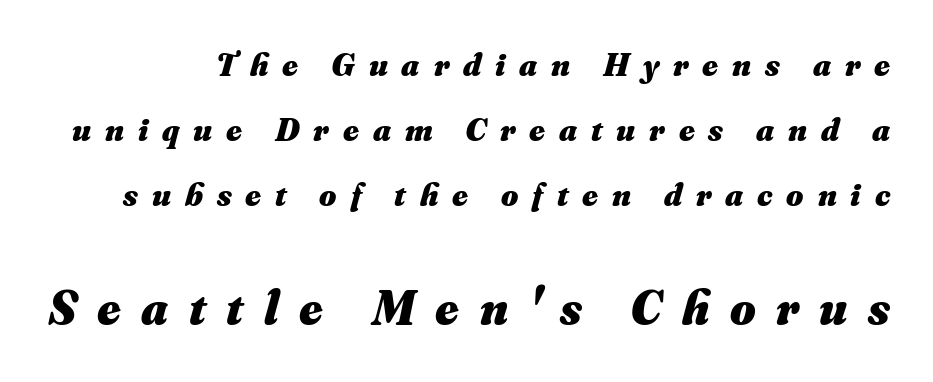
The image shows 49 px heavy type, italic (leaning right); set loose line spacing (1.97x), unusually wide letter spacing (+0.42 em), not underlined; the second (bottom) block is 1.48x larger; medium stroke contrast and a small x-height.
